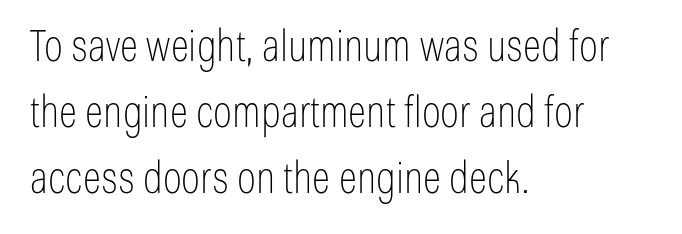
{"serif": "no", "italic": "no", "bold": "no", "weight": "thin", "width": "condensed", "stroke_contrast": "low", "x_height": "medium", "monospaced": "no", "underline": "no", "align": "left", "line_spacing": "normal", "line_spacing_ratio": 1.53, "letter_spacing": "normal", "letter_spacing_em": 0.0, "glyph_px": 43}
